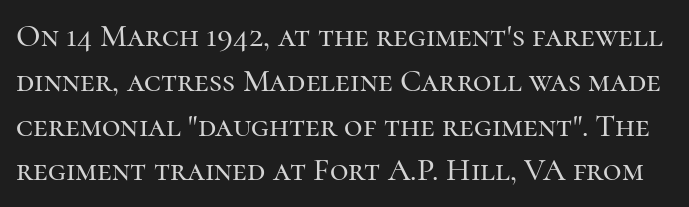
{"serif": "yes", "italic": "no", "width": "normal", "stroke_contrast": "high", "x_height": "medium", "monospaced": "no", "underline": "no", "line_spacing": "normal", "line_spacing_ratio": 1.4, "letter_spacing": "normal", "letter_spacing_em": 0.0, "glyph_px": 32}
